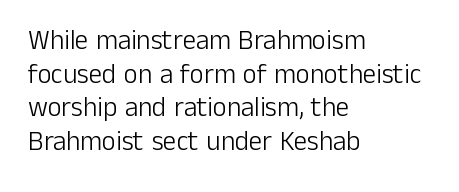
The image shows 27 px text type, upright; set left-aligned, normal line spacing (1.25x), normal letter spacing, not underlined.
